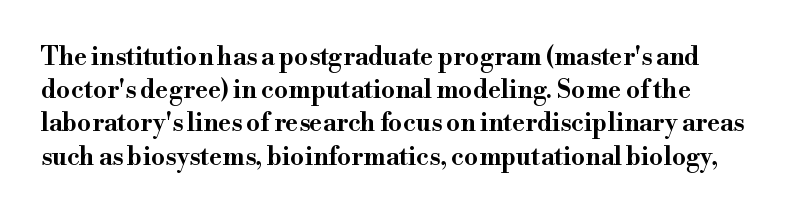
Underlining? Definitely not there. Honestly, the letter spacing is just normal — you wouldn't notice it. Successive baselines arrive at the customary interval. No italicization has been applied; the sample stays upright.
